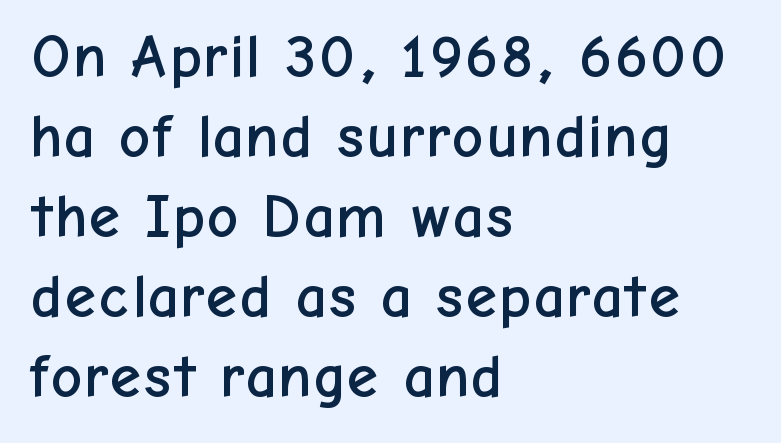
You could not count columns in this text — the font is proportionally spaced. Standard letterfit; no display-style spreading of the glyphs. Just letters on the line, the space beneath them empty. Reading down the block, your eye returns to a fixed left position each line.
